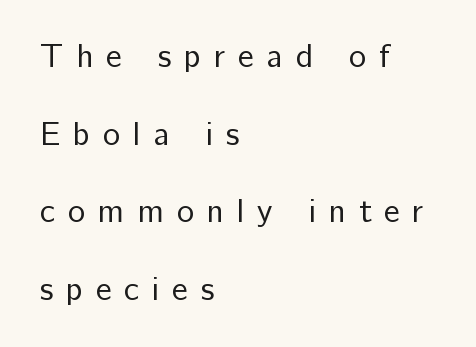
{"serif": "no", "italic": "no", "bold": "no", "weight": "regular", "width": "normal", "stroke_contrast": "low", "x_height": "medium", "monospaced": "no", "underline": "no", "align": "left", "line_spacing": "loose", "line_spacing_ratio": 2.35, "letter_spacing": "wide", "letter_spacing_em": 0.38, "glyph_px": 33}
